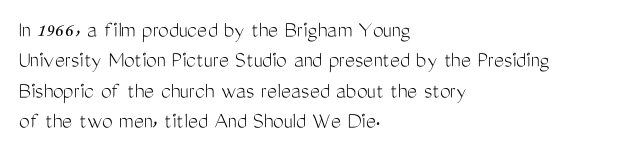
The image shows 24 px text type, upright; set left-aligned, normal line spacing (1.27x), normal letter spacing, not underlined.
